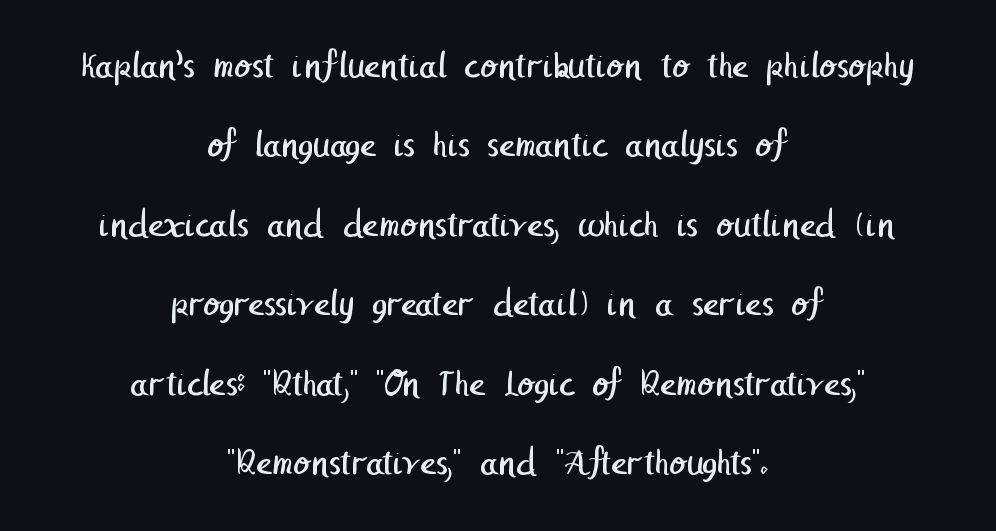
{"serif": "no", "bold": "no", "weight": "regular", "width": "normal", "stroke_contrast": "low", "x_height": "medium", "underline": "no", "align": "center", "line_spacing": "loose", "line_spacing_ratio": 2.09, "letter_spacing": "normal", "letter_spacing_em": 0.0, "glyph_px": 38}
